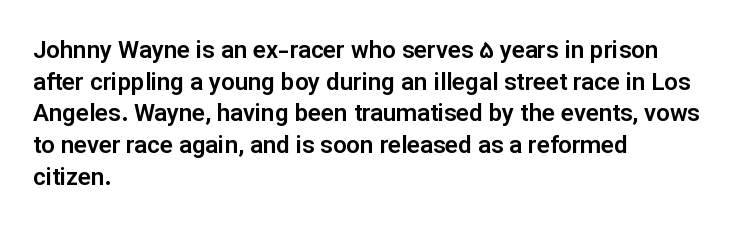
The letterforms sit shoulder to shoulder at normal distance. In terms of leading, this rendering sits right in the middle. The rendering anchors every line to the left-hand side. Style check: upright.
